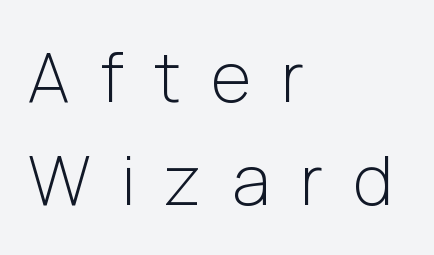
Q: Is the text bold? A: No.
Q: Is the text italic (slanted)? A: No, it is upright.
Q: Is the typeface a serif or a sans-serif typeface? A: Sans-serif.
Q: Is the text underlined? A: No.
Q: How is the paragraph aligned? A: Left-aligned.
Q: Is the spacing between letters normal or unusually wide? A: Unusually wide.
Q: Is the spacing between lines tight, normal or loose? A: Normal.
Q: Width (condensed, normal, or wide)? A: Normal.
Q: Stroke contrast? A: Low.
Q: x-height? A: Medium.
Q: Monospaced? A: No.
